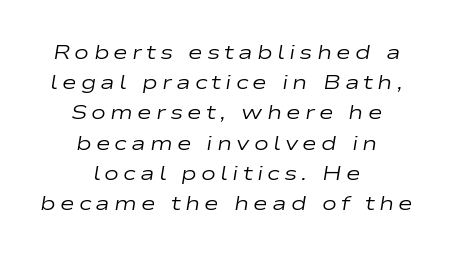
The horizontal fit of the characters is loose and conspicuously gappy. The letters are slanted; this is an italic face. Bold? No — there's no thickening of the strokes. Decoration check: the copy has no underline. The vertical gap from one line to the next is medium. Reading down the block, each line starts at a different indent, mirrored at its end.
